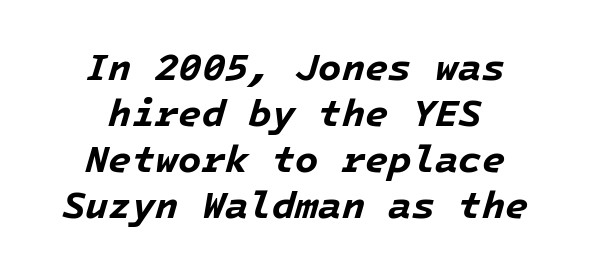
The area under the type is left untouched. Summary of weight: heavy, a full bold. Is the block centered? Yes — each line is placed symmetrically about the middle. Rendered with sloped, italic letterforms.
